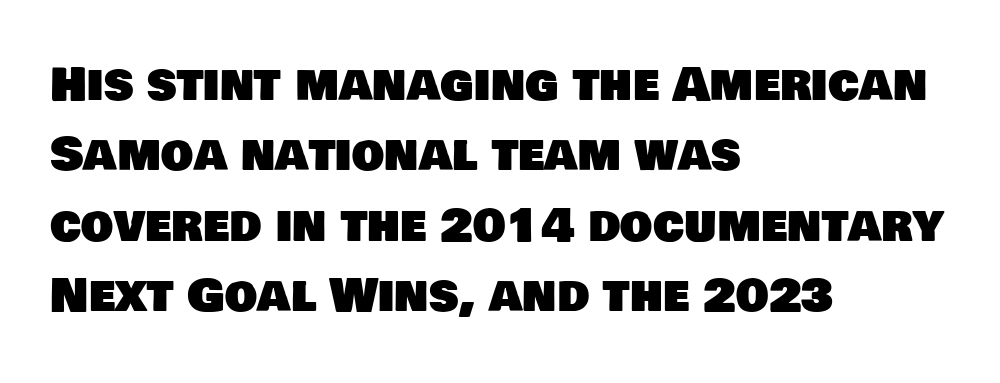
Check where the strokes stop: nothing finishes them off — pure sans. The letters advance in unequal steps, a hallmark of proportional type. Standard letterfit; no display-style spreading of the glyphs. How would I describe the line gaps? Plain and ordinary. Compared with a centered layout, this one pins lines to the left instead. Descender tails drop into unmarked territory.
